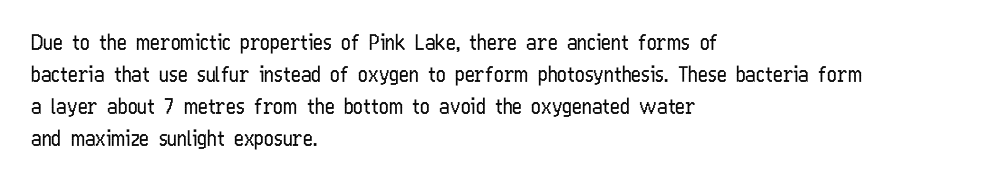
{"italic": "no", "bold": "no", "underline": "no", "align": "left", "line_spacing": "normal", "line_spacing_ratio": 1.52, "letter_spacing": "normal", "letter_spacing_em": 0.0, "glyph_px": 21}
